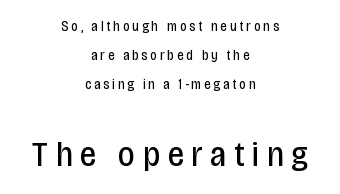
The image shows 36 px regular-weight, condensed sans-serif type, upright; set centered, loose line spacing (2.06x), unusually wide letter spacing (+0.22 em), not underlined; the second (bottom) block is 2.57x larger; low stroke contrast and a large x-height.
